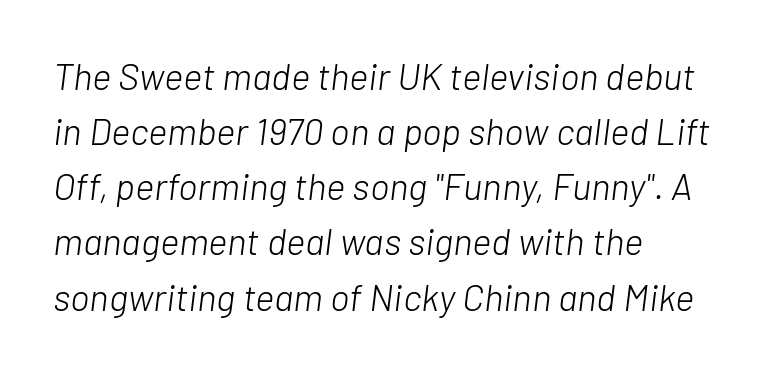
The image shows 37 px light type, italic (leaning right); set left-aligned, normal line spacing (1.49x), normal letter spacing, not underlined; low stroke contrast and a medium x-height.
